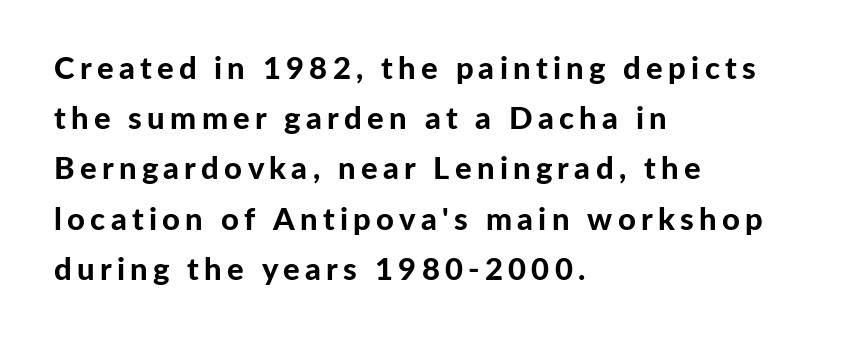
{"serif": "no", "italic": "no", "bold": "yes", "weight": "bold", "width": "normal", "stroke_contrast": "low", "x_height": "medium", "monospaced": "no", "underline": "no", "align": "left", "line_spacing": "normal", "line_spacing_ratio": 1.62, "glyph_px": 31}
